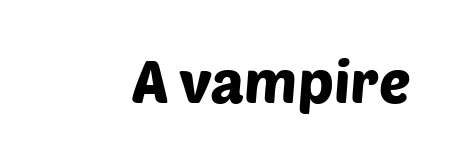
This rendering employs a face without finishing strokes, i.e., a sans-serif. Think of a printed novel: that variable character pitch is what you see here. The tracking reads as untouched default to a designer's eye. The specimen omits any rule beneath the text block's lines.
